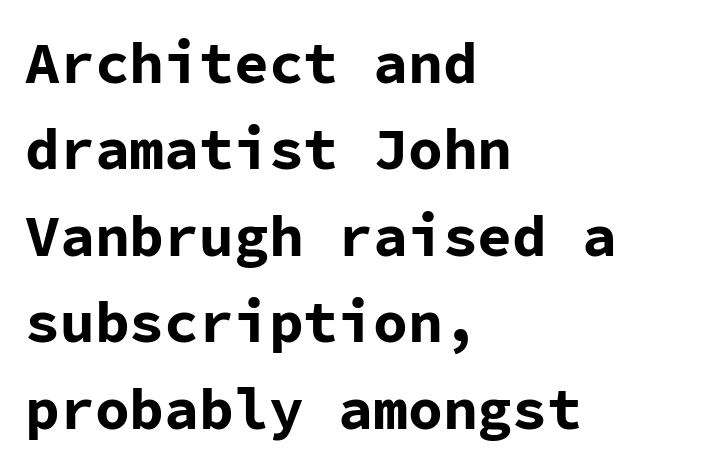
{"serif": "no", "italic": "no", "bold": "yes", "weight": "bold", "width": "normal", "stroke_contrast": "low", "x_height": "medium", "monospaced": "yes", "underline": "no", "align": "left", "line_spacing": "normal", "line_spacing_ratio": 1.49, "letter_spacing": "normal", "letter_spacing_em": 0.0, "glyph_px": 58}
